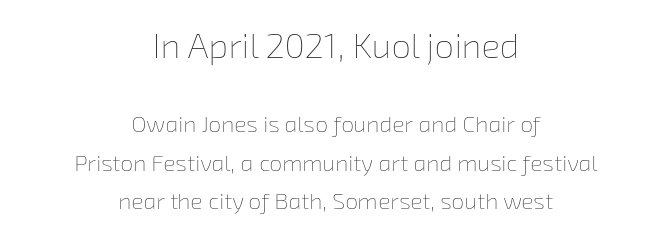
The image shows 35 px thin type; set centered, normal line spacing (1.67x), normal letter spacing, not underlined; the first (top) block is 1.52x larger; low stroke contrast and a medium x-height.
